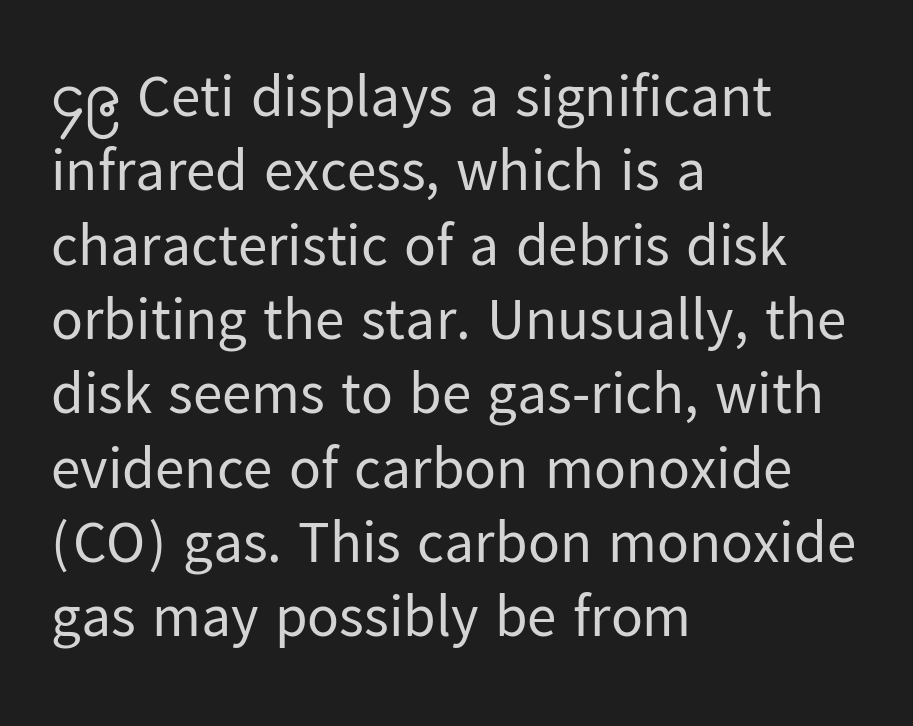
Q: Is the text bold? A: No.
Q: Is the text italic (slanted)? A: No, it is upright.
Q: Is the typeface a serif or a sans-serif typeface? A: Sans-serif.
Q: Is the text underlined? A: No.
Q: How is the paragraph aligned? A: Left-aligned.
Q: Is the spacing between letters normal or unusually wide? A: Normal.
Q: Is the spacing between lines tight, normal or loose? A: Normal.
Q: Width (condensed, normal, or wide)? A: Normal.
Q: Stroke contrast? A: Low.
Q: x-height? A: Medium.
Q: Monospaced? A: No.
